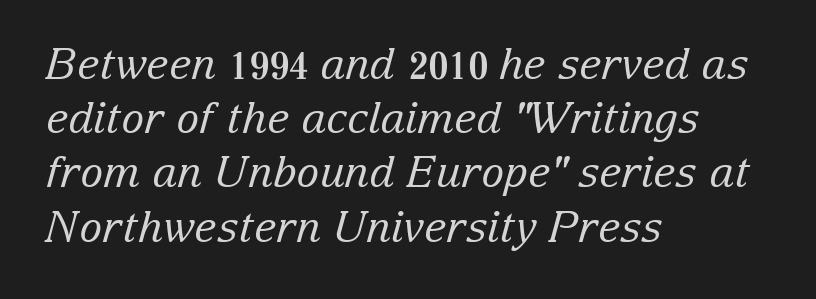
{"serif": "yes", "italic": "yes", "lean": "right", "slant_degrees": 15, "bold": "no", "weight": "regular", "width": "normal", "stroke_contrast": "low", "x_height": "medium", "monospaced": "no", "underline": "no", "align": "left", "line_spacing": "normal", "line_spacing_ratio": 1.26, "letter_spacing": "normal", "letter_spacing_em": 0.0, "glyph_px": 43}
